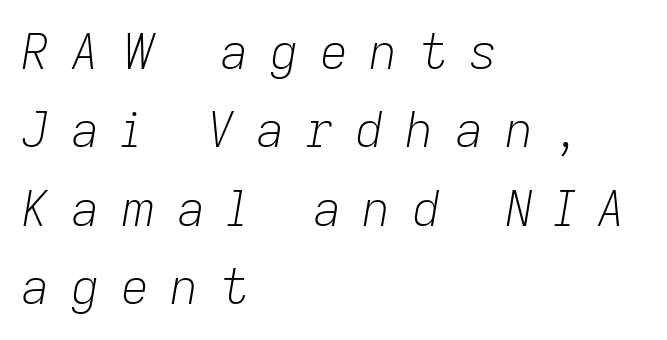
Q: Is the text bold? A: No.
Q: Is the text italic (slanted)? A: Yes, it leans right by about 9 degrees.
Q: Is the text underlined? A: No.
Q: How is the paragraph aligned? A: Left-aligned.
Q: Is the spacing between letters normal or unusually wide? A: Unusually wide.
Q: Is the spacing between lines tight, normal or loose? A: Normal.
Q: Width (condensed, normal, or wide)? A: Normal.
Q: Stroke contrast? A: Low.
Q: x-height? A: Medium.
Q: Monospaced? A: No.
